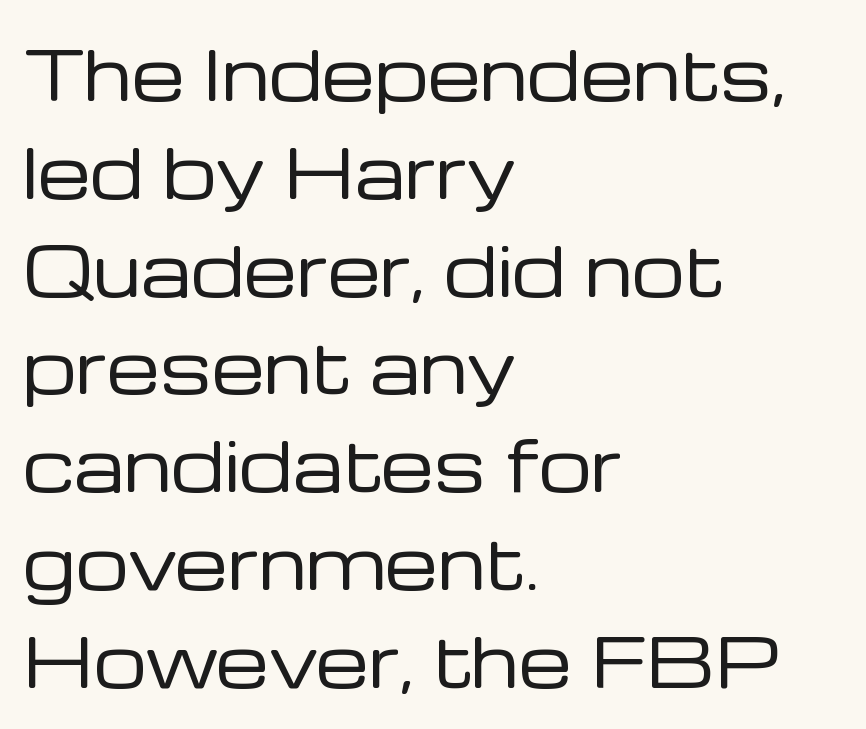
{"serif": "no", "italic": "no", "bold": "no", "weight": "regular", "width": "normal", "stroke_contrast": "low", "x_height": "medium", "monospaced": "no", "underline": "no", "align": "left", "line_spacing": "normal", "line_spacing_ratio": 1.46, "letter_spacing": "normal", "letter_spacing_em": 0.0, "glyph_px": 67}
